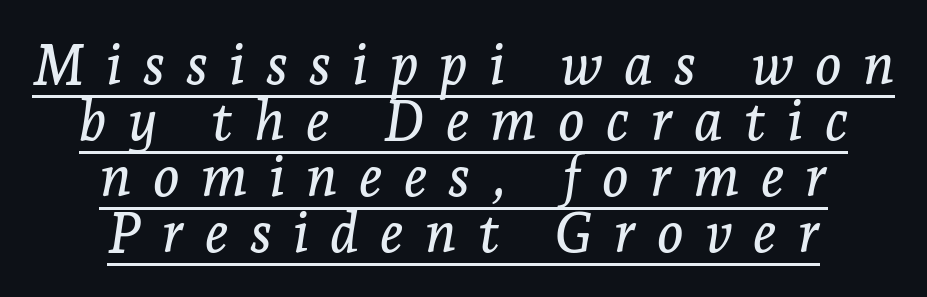
The image shows 56 px serif type, italic (leaning right); set centered, tight line spacing (1.0x), unusually wide letter spacing (+0.38 em), underlined; low stroke contrast and a medium x-height.
